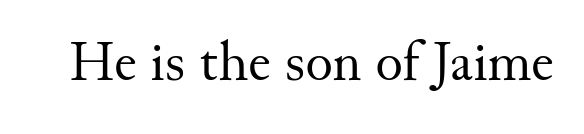
{"serif": "yes", "italic": "no", "bold": "no", "weight": "regular", "width": "normal", "stroke_contrast": "medium", "x_height": "small", "monospaced": "no", "underline": "no", "letter_spacing": "normal", "letter_spacing_em": 0.0, "glyph_px": 57}
